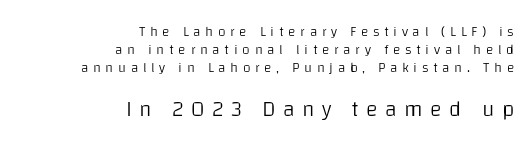
Q: Is the text bold? A: No.
Q: Is the text italic (slanted)? A: No, it is upright.
Q: Is the text underlined? A: No.
Q: How is the paragraph aligned? A: Right-aligned.
Q: Is the spacing between letters normal or unusually wide? A: Unusually wide.
Q: Is the spacing between lines tight, normal or loose? A: Normal.
Q: Which block of text is set in a larger size, the first (top) or the second (bottom)? A: The second (bottom) one.
